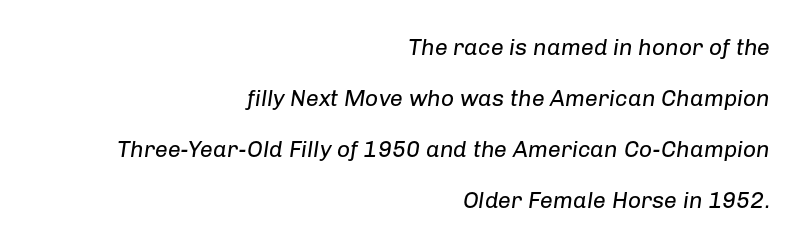
{"italic": "yes", "lean": "right", "slant_degrees": 8, "bold": "no", "underline": "no", "align": "right", "line_spacing": "loose", "line_spacing_ratio": 2.22, "letter_spacing": "normal", "letter_spacing_em": 0.0, "glyph_px": 23}
